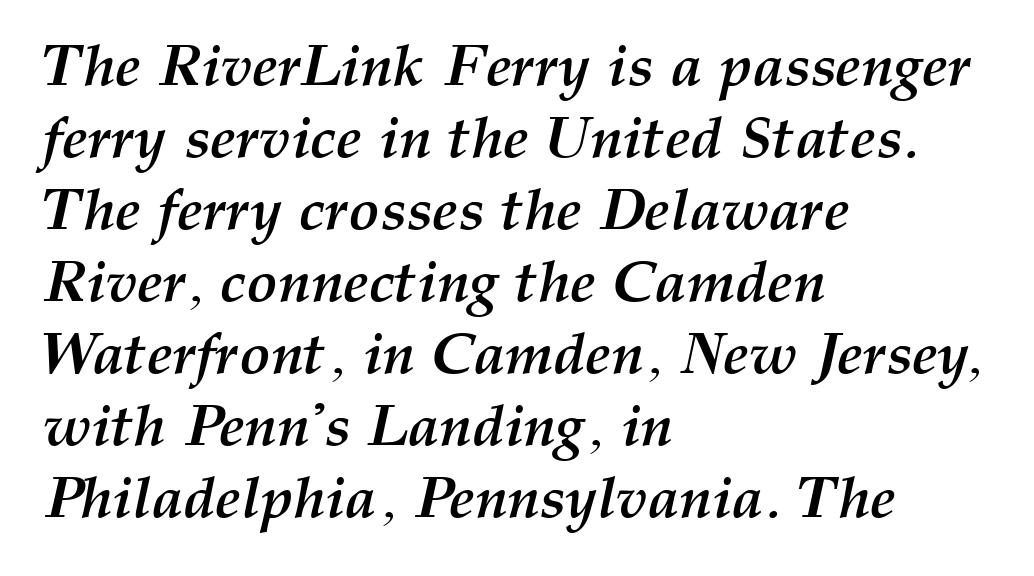
Q: Is the text bold? A: Yes.
Q: Is the text italic (slanted)? A: Yes, it leans right by about 12 degrees.
Q: Is the text underlined? A: No.
Q: How is the paragraph aligned? A: Left-aligned.
Q: Is the spacing between letters normal or unusually wide? A: Normal.
Q: Width (condensed, normal, or wide)? A: Normal.
Q: Stroke contrast? A: Medium.
Q: x-height? A: Medium.
Q: Monospaced? A: No.
